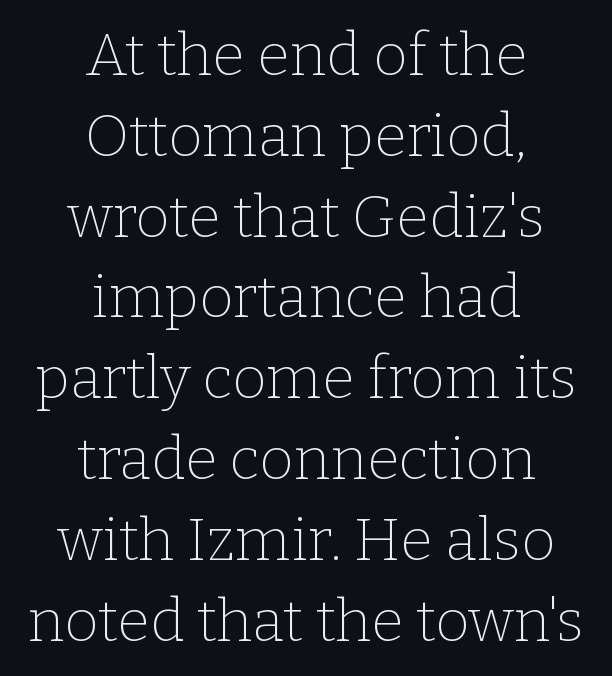
The letters advance in unequal steps, a hallmark of proportional type. Unbolded letterforms with no extra heft. A typesetter would call this zero additional tracking. Unlike a clean sans, this face finishes its strokes with serifs.
